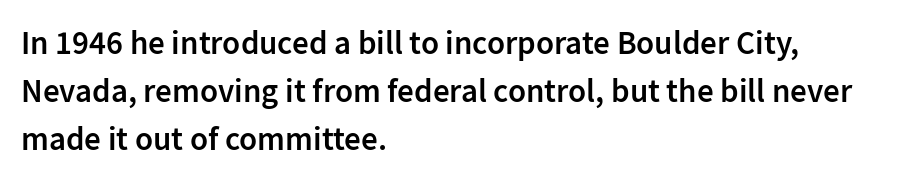
Posture: straight, roman, zero tilt. Bare-footed words on every line. Each new line begins a customary step beneath the previous one. No extra tracking has been applied to these lines. Every letter is mildly thick-stroked: semibold rather than bold. Is this a sans? Yes — the strokes have no serifs.
